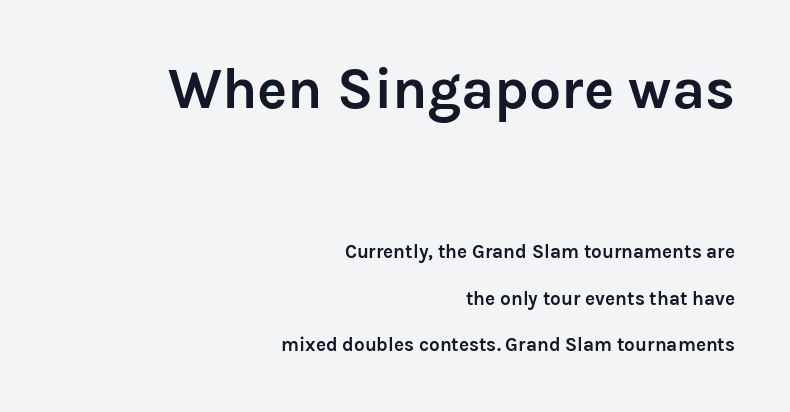
You could not count columns in this text — the font is proportionally spaced. You could fit nearly another row in the gap between these rows. Type without underlining. You can tell from the bare stems that sans-serif type was used. The typography opts for an upright posture over an oblique one.
